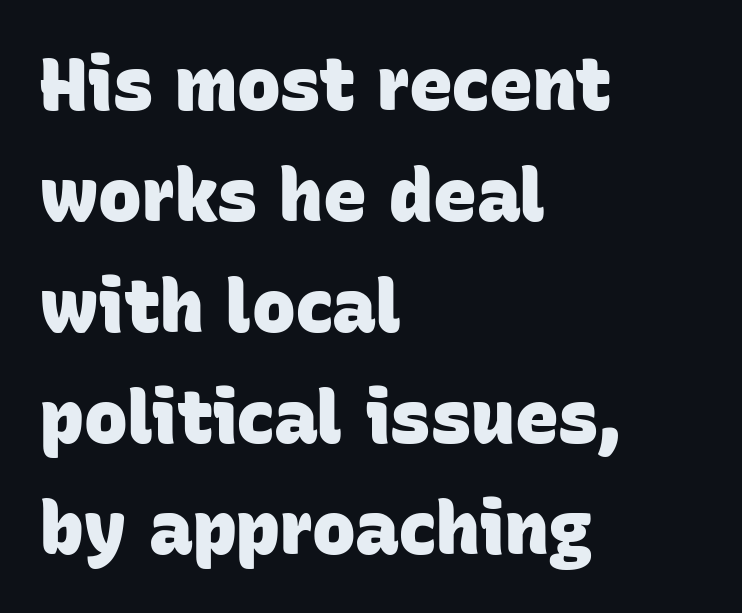
{"serif": "no", "bold": "yes", "weight": "heavy", "width": "normal", "stroke_contrast": "low", "x_height": "large", "monospaced": "no", "underline": "no", "align": "left", "line_spacing": "normal", "line_spacing_ratio": 1.52, "letter_spacing": "normal", "letter_spacing_em": 0.0, "glyph_px": 73}
